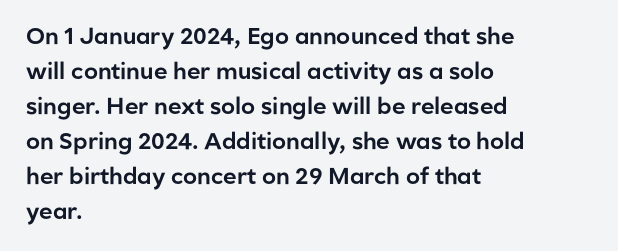
Q: Is the text italic (slanted)? A: No, it is upright.
Q: Is the text underlined? A: No.
Q: How is the paragraph aligned? A: Left-aligned.
Q: Is the spacing between letters normal or unusually wide? A: Normal.
Q: Is the spacing between lines tight, normal or loose? A: Normal.
